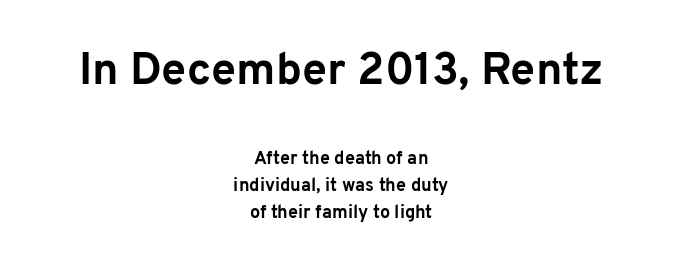
The image shows 45 px bold sans-serif type, upright; set centered, normal line spacing (1.51x), normal letter spacing, not underlined; the first (top) block is 2.5x larger; low stroke contrast and a medium x-height.
